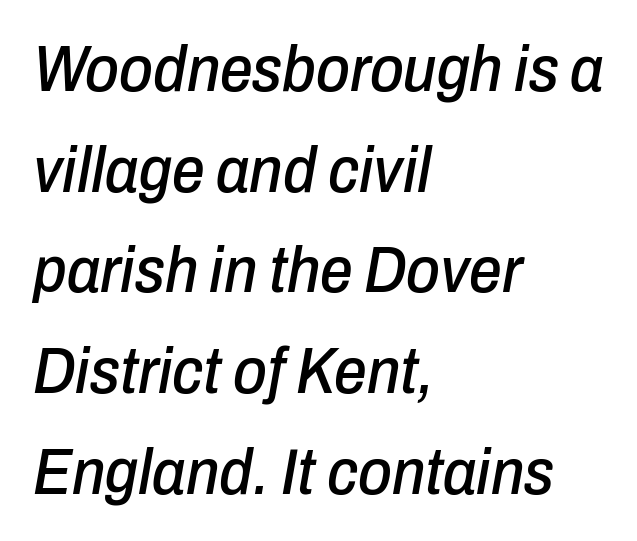
{"italic": "yes", "lean": "right", "slant_degrees": 10, "width": "condensed", "stroke_contrast": "low", "x_height": "medium", "monospaced": "no", "underline": "no", "align": "left", "line_spacing": "normal", "line_spacing_ratio": 1.55, "letter_spacing": "normal", "letter_spacing_em": 0.0, "glyph_px": 65}
